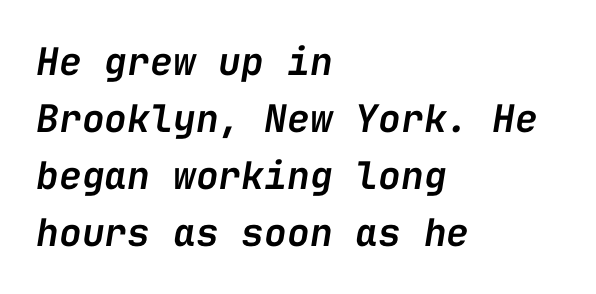
The image shows 38 px semibold type, italic (leaning right), monospaced; set left-aligned, normal line spacing (1.5x), normal letter spacing, not underlined; low stroke contrast and a medium x-height.
